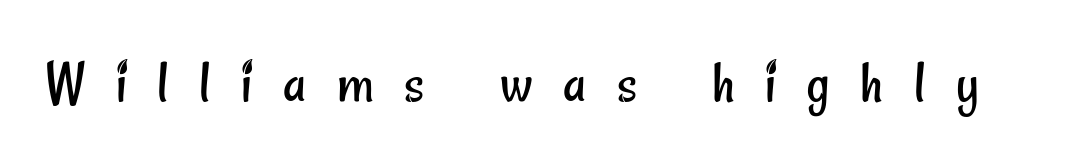
Stem width sits at or under what a default text font uses. Stroke terminals: plain, sans-serif. The gap between lines stays unmarked. These lines have a slow, spaced-out rhythm from letter to letter. Looks like regular typesetting: each glyph gets only the width it needs.
